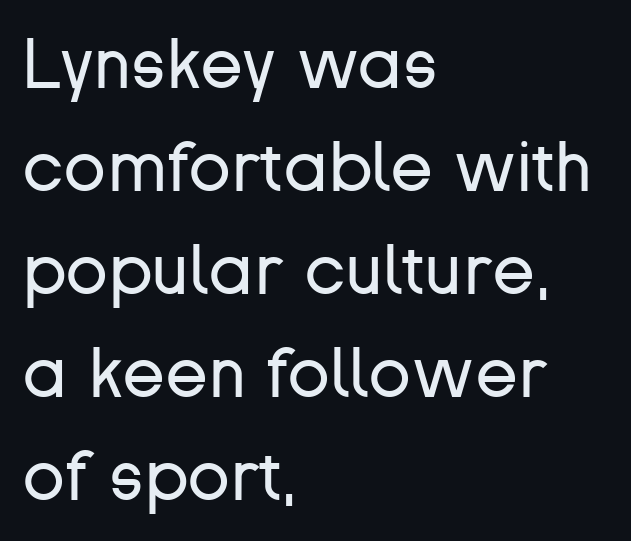
{"serif": "no", "italic": "no", "bold": "no", "weight": "regular", "width": "normal", "stroke_contrast": "low", "x_height": "medium", "monospaced": "no", "underline": "no", "align": "left", "line_spacing": "normal", "line_spacing_ratio": 1.47, "letter_spacing": "normal", "letter_spacing_em": 0.0, "glyph_px": 70}
